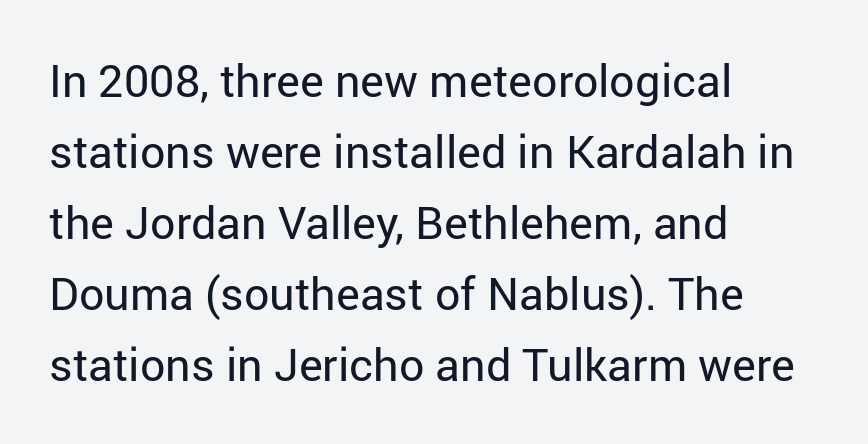
Q: Is the text bold? A: No.
Q: Is the text italic (slanted)? A: No, it is upright.
Q: Is the typeface a serif or a sans-serif typeface? A: Sans-serif.
Q: Is the text underlined? A: No.
Q: How is the paragraph aligned? A: Left-aligned.
Q: Is the spacing between letters normal or unusually wide? A: Normal.
Q: Is the spacing between lines tight, normal or loose? A: Normal.
Q: Width (condensed, normal, or wide)? A: Normal.
Q: Stroke contrast? A: Low.
Q: x-height? A: Medium.
Q: Monospaced? A: No.
